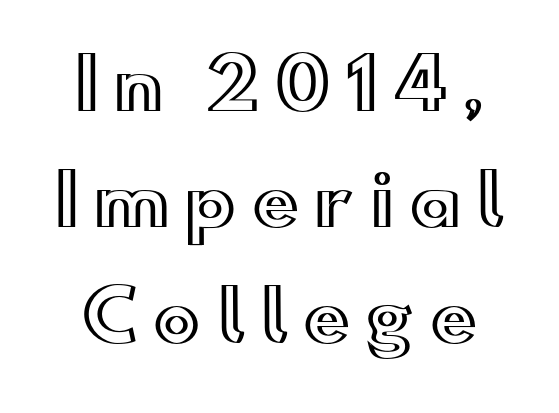
Note the varied advance widths — an 'i' is clearly narrower than an 'm'. The rendering uses a moderate line-height, typical for paragraphs. If you drew a line through each stem, it would be perfectly vertical. Look at the tracking — it's clearly loosened, letters drifting apart. Any mark beneath the type? The region is blank.
